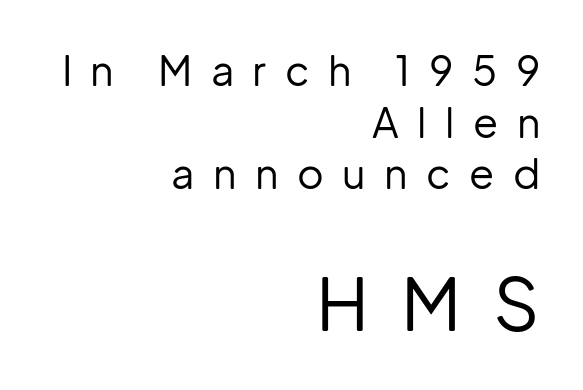
The image shows 72 px regular-weight sans-serif type, upright; set right-aligned, normal line spacing (1.26x), unusually wide letter spacing (+0.45 em), not underlined; the second (bottom) block is 1.76x larger; low stroke contrast and a medium x-height.
